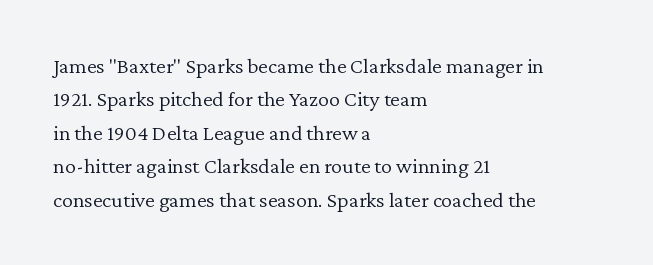
The image shows 22 px text type, upright; set left-aligned, normal line spacing (1.52x), normal letter spacing, not underlined.
